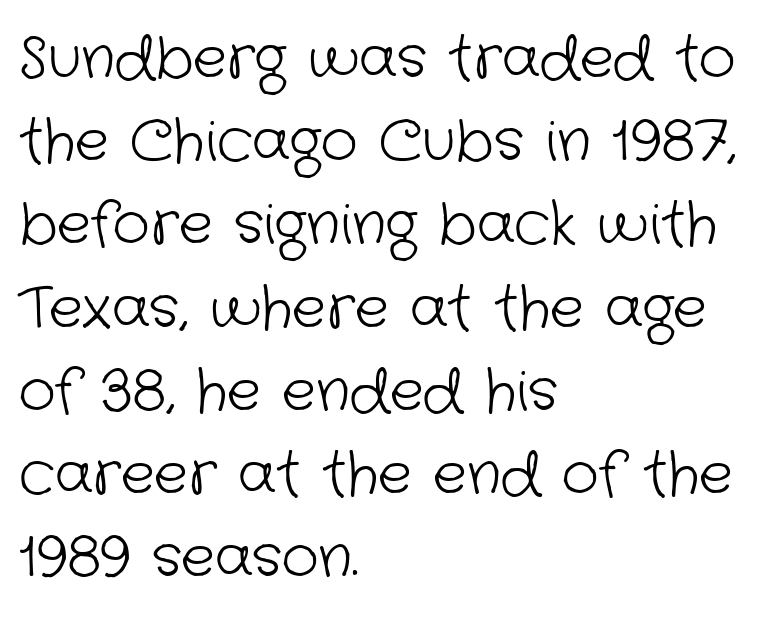
Reading down the block, your eye returns to a fixed left position each line. The area under the type is left untouched. Proportional: the letters do not fall into vertical columns. The characters display no serif detailing; their extremities are plain. How would I describe the line gaps? Plain and ordinary.
